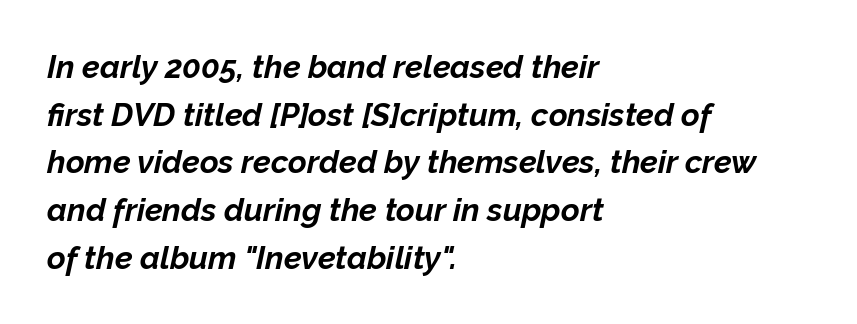
The image shows 32 px bold type, italic (leaning right); set left-aligned, normal line spacing (1.49x), normal letter spacing, not underlined; low stroke contrast and a medium x-height.
